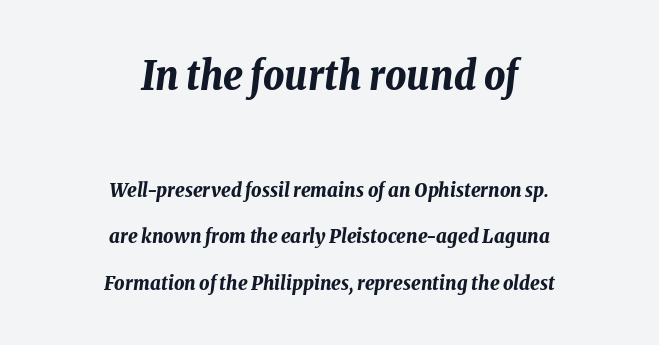
Q: Is the text bold? A: Yes.
Q: Is the text italic (slanted)? A: Yes, it leans right by about 8 degrees.
Q: Is the text underlined? A: No.
Q: How is the paragraph aligned? A: Centered.
Q: Is the spacing between letters normal or unusually wide? A: Normal.
Q: Is the spacing between lines tight, normal or loose? A: Loose.
Q: Which block of text is set in a larger size, the first (top) or the second (bottom)? A: The first (top) one.
Q: Width (condensed, normal, or wide)? A: Condensed.
Q: Stroke contrast? A: Low.
Q: x-height? A: Medium.
Q: Monospaced? A: No.
